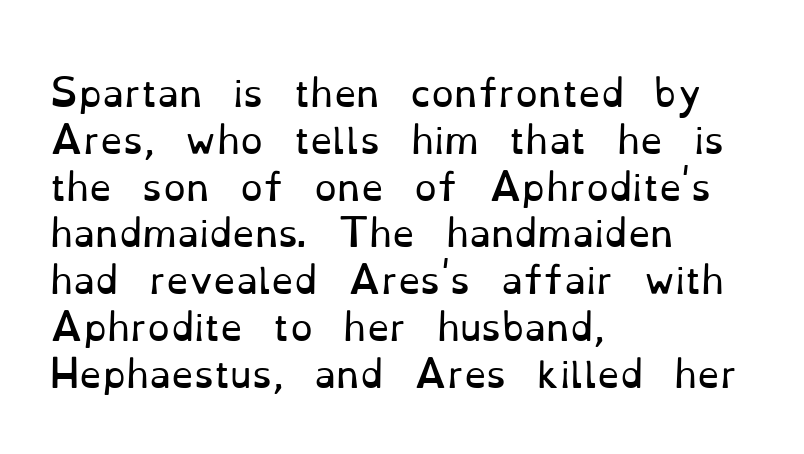
The image shows 36 px regular-weight serif type, upright; set left-aligned, normal line spacing (1.3x), normal letter spacing, not underlined; low stroke contrast and a small x-height.
